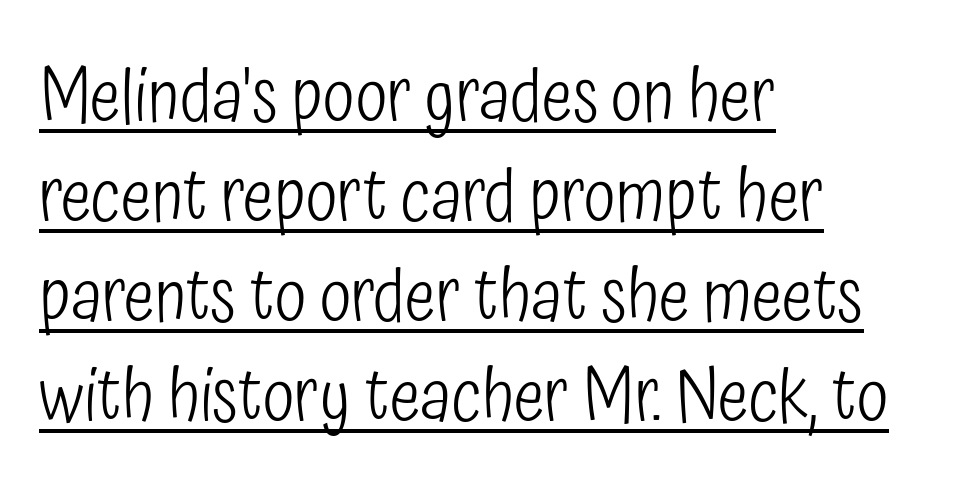
These lines are rendered in a variable-pitch font. A typesetter would label this face a sans. The specimen includes a rule beneath the text block's lines. This sample is left-justified, so line endings fall wherever the words run out. Leading: standard. This is not heavy type; no bold has been used.
